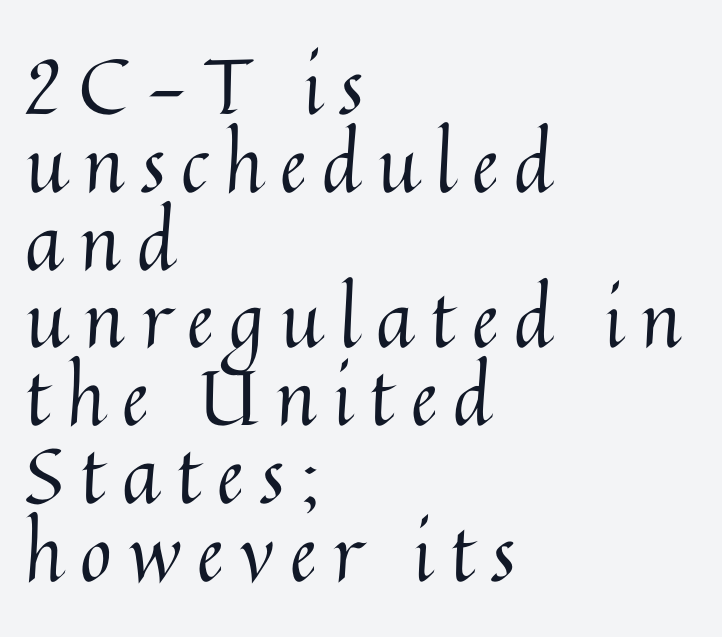
The line texture is sparse and dotted thanks to wide tracking. Horizontal alignment here is leftward, the default for most running prose. The strokes carry an ordinary text weight at most. The letters advance in unequal steps, a hallmark of proportional type. The space directly below the letters is spotless.
